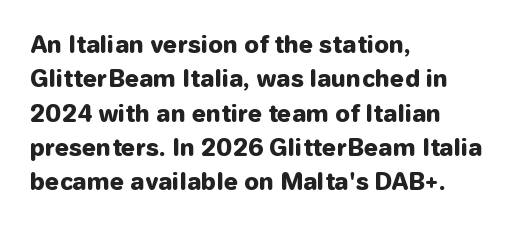
The image shows 23 px bold type, upright; set left-aligned, normal line spacing (1.49x), normal letter spacing, not underlined.
